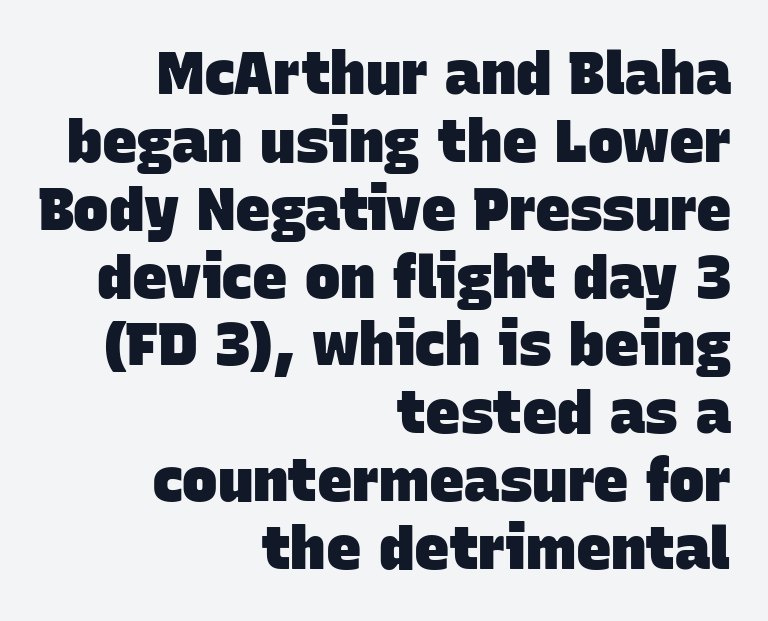
Horizontal alignment here is rightward, an uncommon choice for prose. Decoration check: the copy has no underline. The sample has been set heavy, in full bold. Horizontal bands of white between lines are thin slivers.
